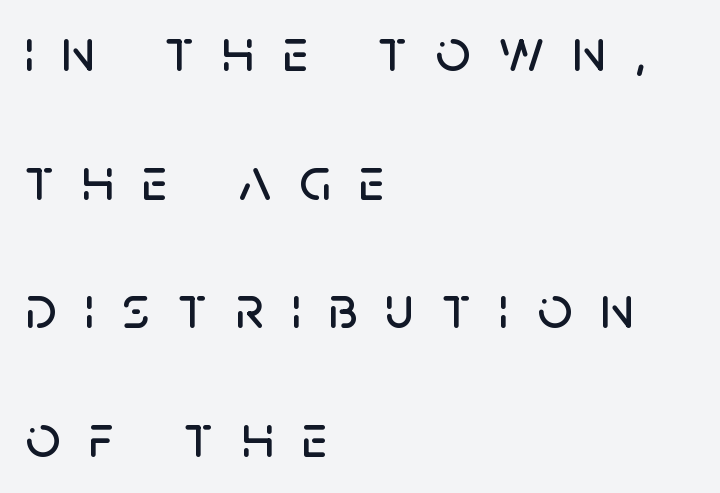
The image shows 61 px sans-serif type, upright; set left-aligned, loose line spacing (2.11x), unusually wide letter spacing (+0.46 em), not underlined; low stroke contrast and a large x-height.
